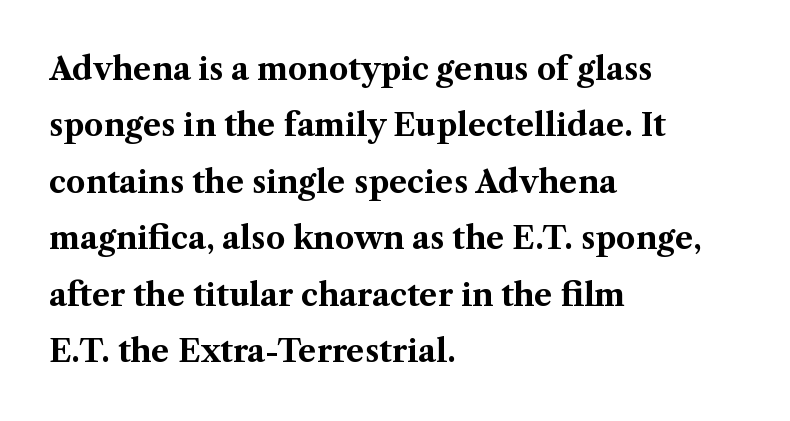
{"serif": "yes", "italic": "no", "bold": "yes", "weight": "bold", "width": "normal", "stroke_contrast": "medium", "x_height": "medium", "monospaced": "no", "underline": "no", "align": "left", "line_spacing_ratio": 1.82, "letter_spacing": "normal", "letter_spacing_em": 0.0, "glyph_px": 31}
